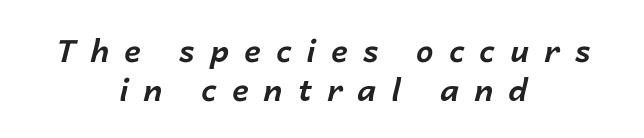
{"italic": "yes", "lean": "right", "slant_degrees": 14, "bold": "yes", "weight": "bold", "width": "normal", "stroke_contrast": "low", "x_height": "medium", "monospaced": "no", "underline": "no", "align": "center", "line_spacing": "normal", "line_spacing_ratio": 1.25, "letter_spacing": "wide", "letter_spacing_em": 0.49, "glyph_px": 31}
